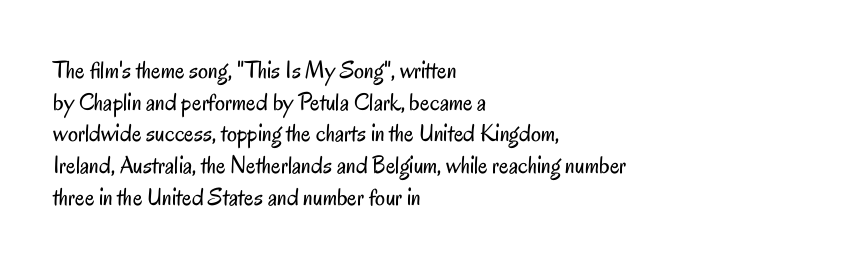
Q: Is the text bold? A: No.
Q: Is the text italic (slanted)? A: No, it is upright.
Q: Is the text underlined? A: No.
Q: How is the paragraph aligned? A: Left-aligned.
Q: Is the spacing between letters normal or unusually wide? A: Normal.
Q: Is the spacing between lines tight, normal or loose? A: Normal.
